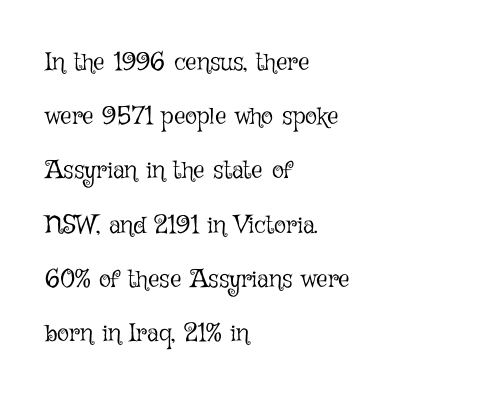
Q: Is the text bold? A: No.
Q: Is the text italic (slanted)? A: No, it is upright.
Q: Is the text underlined? A: No.
Q: How is the paragraph aligned? A: Left-aligned.
Q: Is the spacing between letters normal or unusually wide? A: Normal.
Q: Is the spacing between lines tight, normal or loose? A: Loose.
